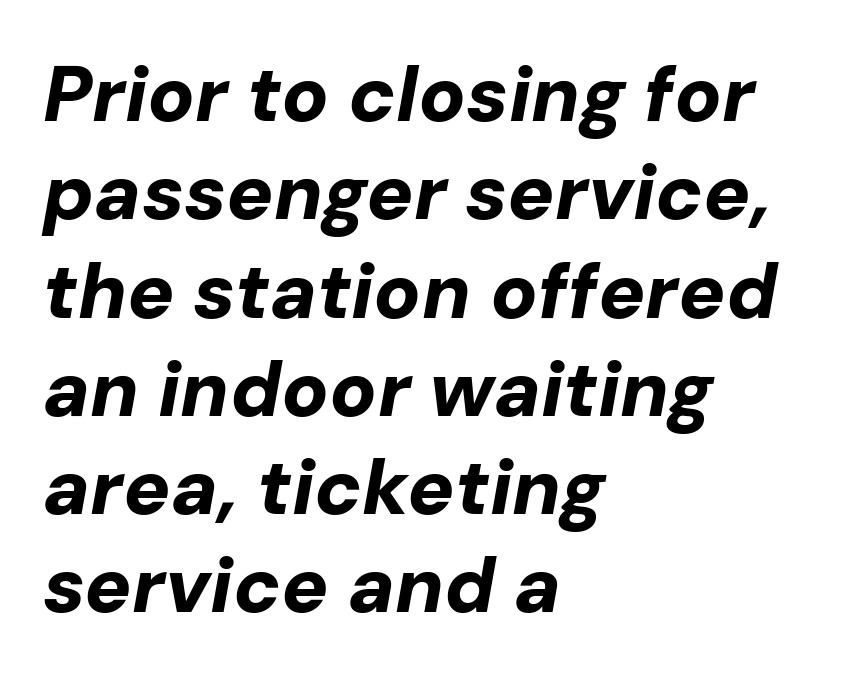
Q: Is the text bold? A: Yes.
Q: Is the text italic (slanted)? A: Yes, it leans right by about 10 degrees.
Q: Is the text underlined? A: No.
Q: How is the paragraph aligned? A: Left-aligned.
Q: Is the spacing between letters normal or unusually wide? A: Normal.
Q: Is the spacing between lines tight, normal or loose? A: Normal.
Q: Width (condensed, normal, or wide)? A: Normal.
Q: Stroke contrast? A: Low.
Q: x-height? A: Medium.
Q: Monospaced? A: No.
